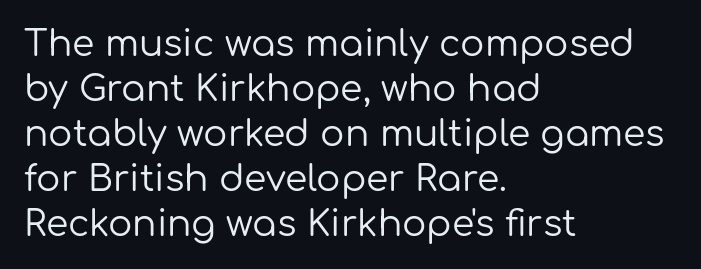
Left-aligned paragraph, ragged on the right. The space between consecutive lines is moderate. Upright lettering throughout. Words appear dense and cohesive because spacing is normal. Nope, no serifs anywhere on these letters.
